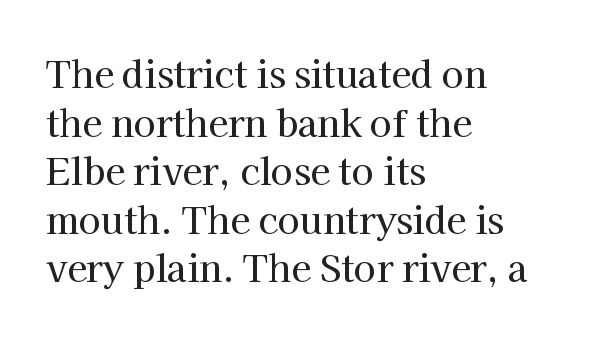
Between one letter and the next there's only the usual sliver of space. A typesetter would call this proportional, since set widths differ per character. The paragraph has a hard left edge and a soft right edge. A serif font was chosen for this passage. The specimen omits any rule beneath the text block's lines.
